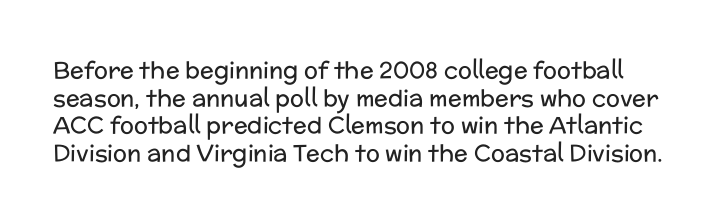
The image shows 23 px text type, upright; set line spacing 1.2x, normal letter spacing, not underlined.
